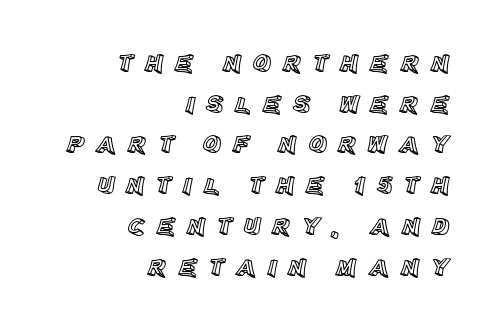
Notice how descenders clear the ascenders below comfortably — that's standard leading. Visually the block forms a straight wall on the right and a jagged coastline on the left. The baseline area is clear. Tracking here is generous; glyphs stand well apart from one another.
